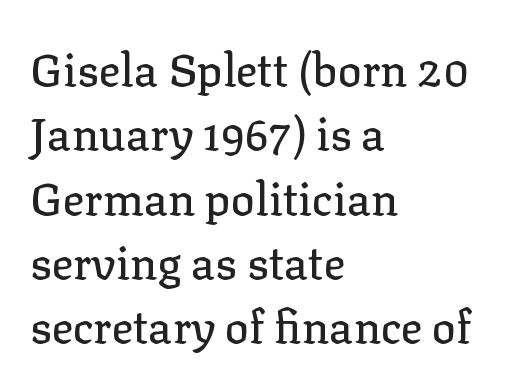
The image shows 45 px serif type, upright; set left-aligned, normal line spacing (1.43x), normal letter spacing, not underlined; low stroke contrast and a medium x-height.
